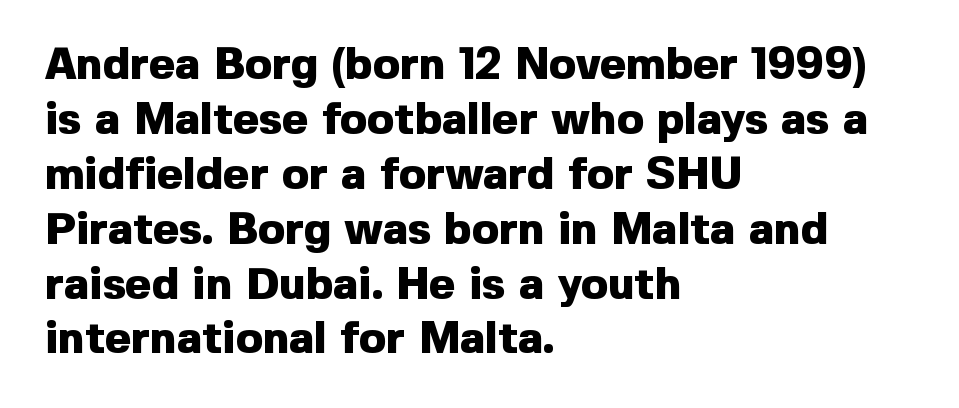
Q: Is the text bold? A: Yes.
Q: Is the text italic (slanted)? A: No, it is upright.
Q: Is the typeface a serif or a sans-serif typeface? A: Sans-serif.
Q: Is the text underlined? A: No.
Q: How is the paragraph aligned? A: Left-aligned.
Q: Is the spacing between letters normal or unusually wide? A: Normal.
Q: Width (condensed, normal, or wide)? A: Normal.
Q: x-height? A: Medium.
Q: Monospaced? A: No.
